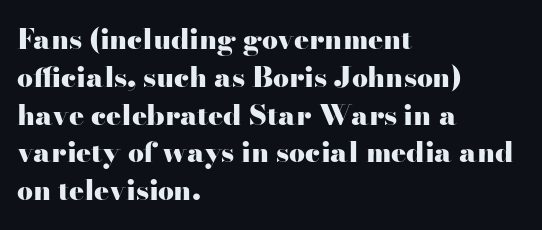
{"serif": "yes", "italic": "no", "bold": "yes", "weight": "heavy", "width": "wide", "stroke_contrast": "high", "x_height": "small", "monospaced": "no", "underline": "no", "align": "left", "line_spacing": "normal", "line_spacing_ratio": 1.35, "letter_spacing": "normal", "letter_spacing_em": 0.0, "glyph_px": 28}
